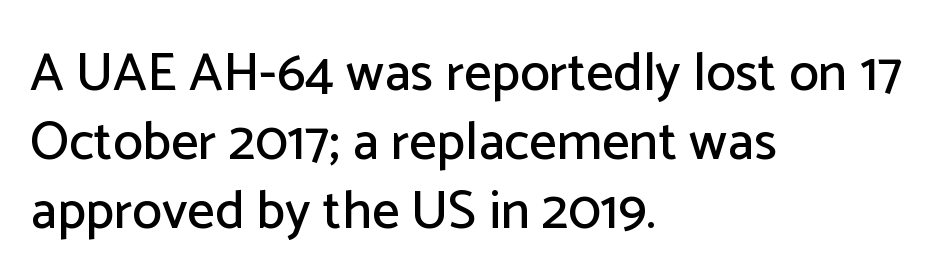
{"serif": "no", "italic": "no", "width": "normal", "stroke_contrast": "low", "x_height": "medium", "monospaced": "no", "underline": "no", "align": "left", "line_spacing": "normal", "line_spacing_ratio": 1.28, "letter_spacing": "normal", "letter_spacing_em": 0.0, "glyph_px": 54}
